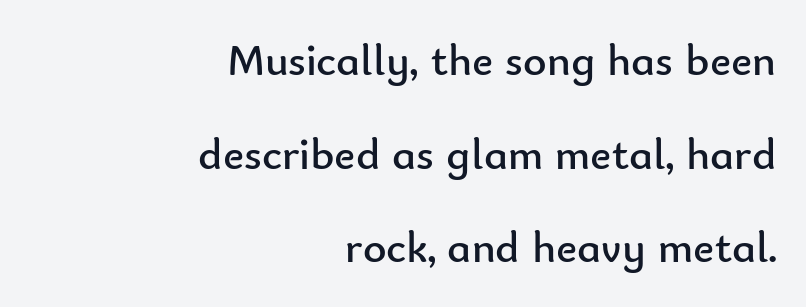
Character widths vary here, with narrow letters taking less room than wide ones. The typesetter chose a ragged-left arrangement here. Interline gaps are noticeably wide in this sample. Any mark beneath the type? The region is blank.
